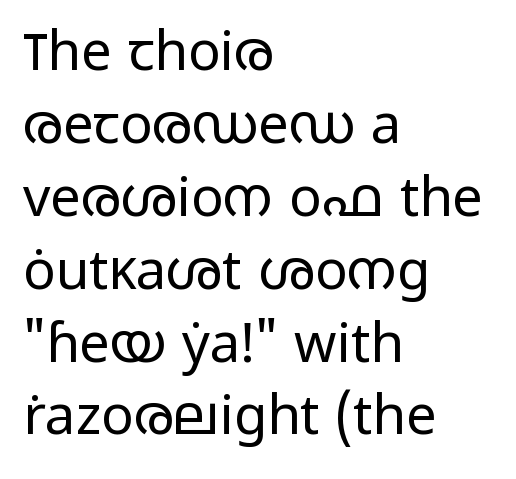
Q: Is the text bold? A: No.
Q: Is the text italic (slanted)? A: No, it is upright.
Q: Is the typeface a serif or a sans-serif typeface? A: Sans-serif.
Q: Is the text underlined? A: No.
Q: How is the paragraph aligned? A: Left-aligned.
Q: Is the spacing between letters normal or unusually wide? A: Normal.
Q: Is the spacing between lines tight, normal or loose? A: Normal.
Q: Width (condensed, normal, or wide)? A: Wide.
Q: Stroke contrast? A: Low.
Q: x-height? A: Medium.
Q: Monospaced? A: No.
